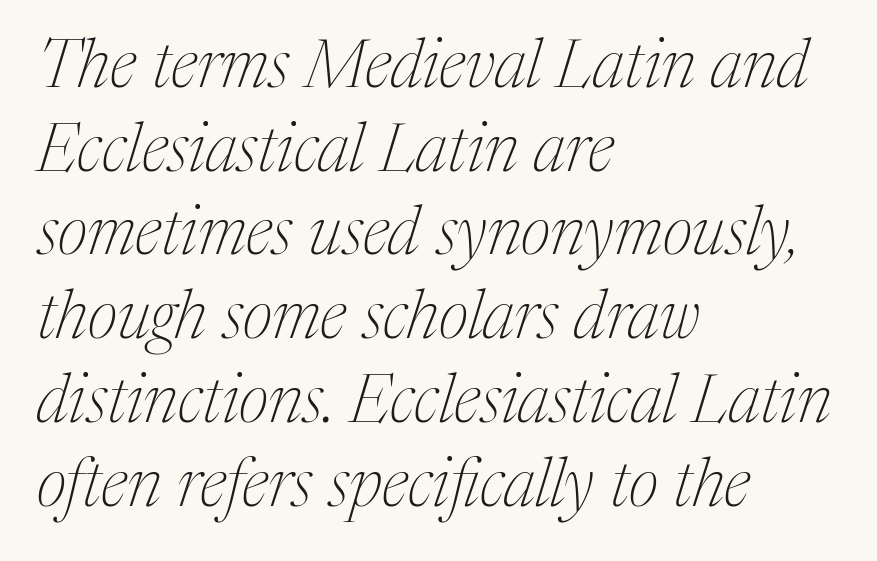
{"serif": "yes", "italic": "yes", "lean": "right", "slant_degrees": 17, "bold": "no", "weight": "thin", "width": "normal", "stroke_contrast": "medium", "x_height": "medium", "monospaced": "no", "underline": "no", "align": "left", "line_spacing": "normal", "line_spacing_ratio": 1.25, "letter_spacing": "normal", "letter_spacing_em": 0.0, "glyph_px": 67}
